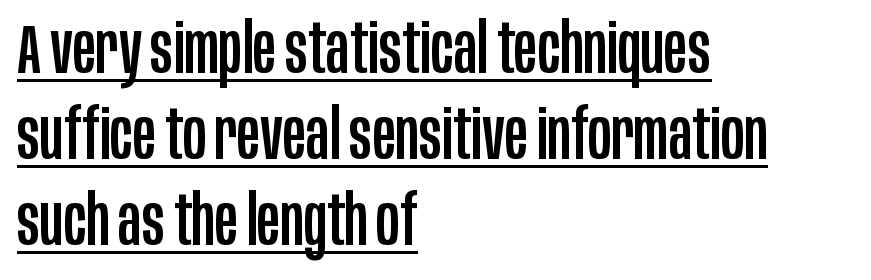
Has an underline been added? It has. If you drew a line through each stem, it would be perfectly vertical. Character widths vary here, with narrow letters taking less room than wide ones. The type family on display is of the sans-serif kind.
